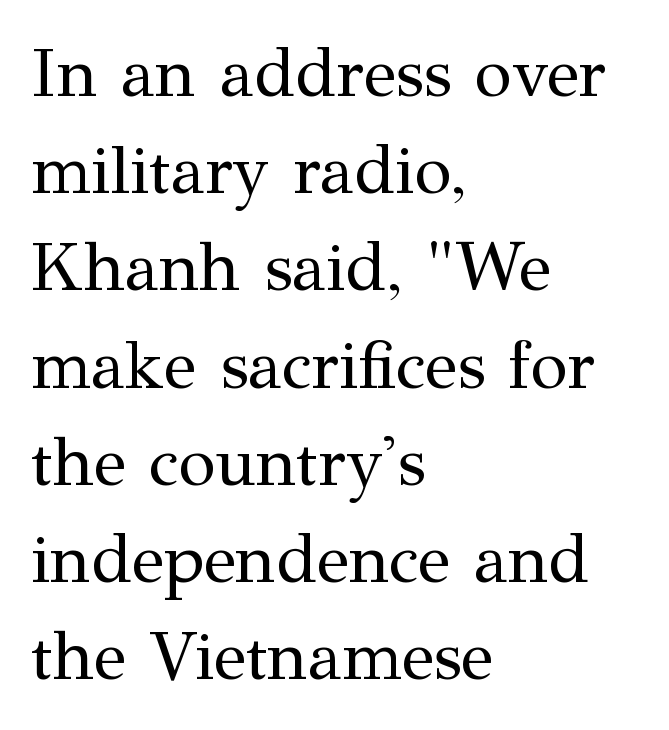
Q: Is the text bold? A: No.
Q: Is the text italic (slanted)? A: No, it is upright.
Q: Is the typeface a serif or a sans-serif typeface? A: Serif.
Q: Is the text underlined? A: No.
Q: How is the paragraph aligned? A: Left-aligned.
Q: Is the spacing between letters normal or unusually wide? A: Normal.
Q: Is the spacing between lines tight, normal or loose? A: Normal.
Q: Width (condensed, normal, or wide)? A: Normal.
Q: Stroke contrast? A: Medium.
Q: x-height? A: Medium.
Q: Monospaced? A: No.
